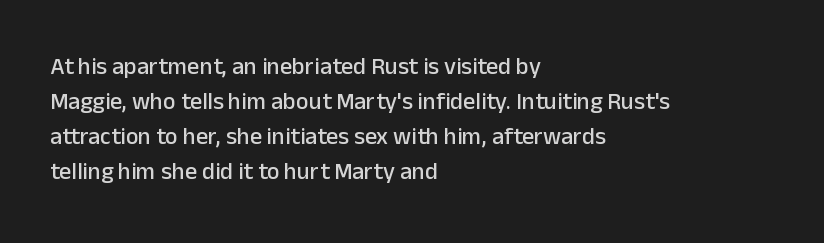
{"italic": "no", "underline": "no", "align": "left", "line_spacing": "normal", "line_spacing_ratio": 1.46, "letter_spacing": "normal", "letter_spacing_em": 0.0, "glyph_px": 24}
